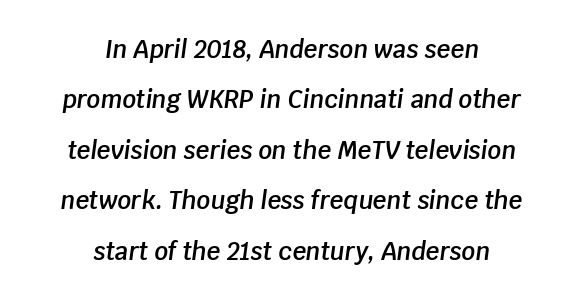
Q: Is the text bold? A: Semi-bold.
Q: Is the text italic (slanted)? A: Yes, it leans right by about 8 degrees.
Q: Is the text underlined? A: No.
Q: How is the paragraph aligned? A: Centered.
Q: Is the spacing between letters normal or unusually wide? A: Normal.
Q: Is the spacing between lines tight, normal or loose? A: Loose.
